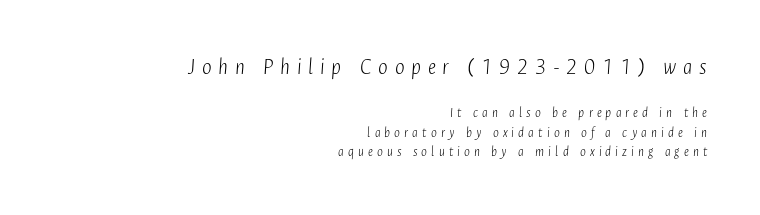
The image shows 23 px text type, italic (leaning right); set right-aligned, normal line spacing (1.41x), unusually wide letter spacing (+0.29 em), not underlined; the first (top) block is 1.64x larger.
